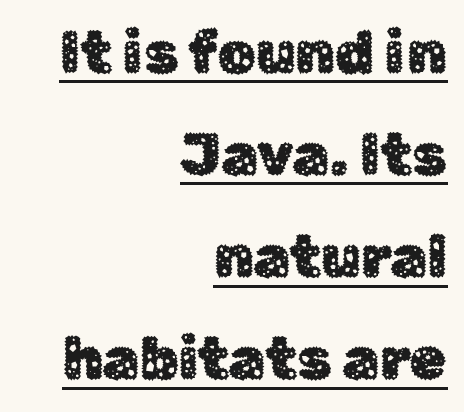
The image shows 59 px sans-serif type, upright; set right-aligned, line spacing 1.73x, normal letter spacing, underlined; low stroke contrast and a medium x-height.
